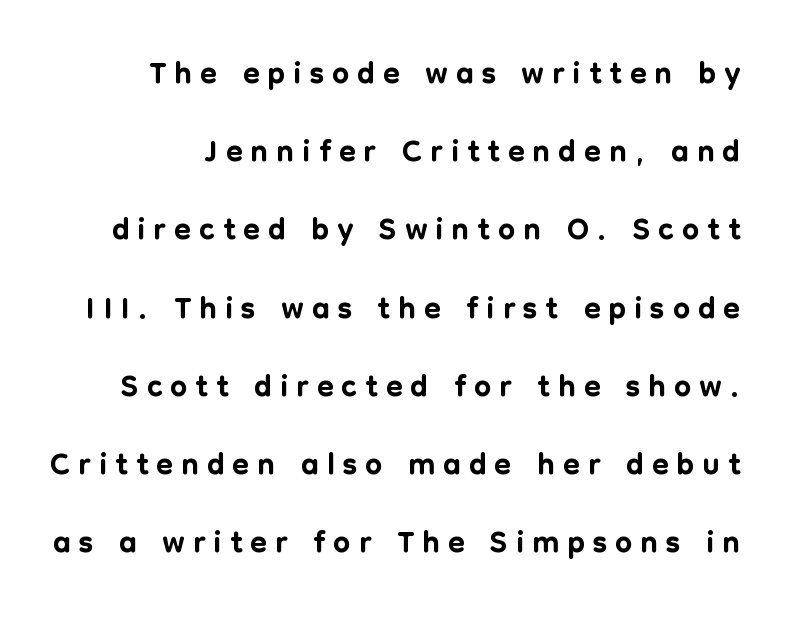
Compared with typical paragraphs, the rows here are spaced about the same. The passage shown is typed in a proportional face where columns would drift. Are there feet on the stems? There aren't — it's a sans. In terms of posture, this sample is upright. Any mark beneath the type? The region is blank.
